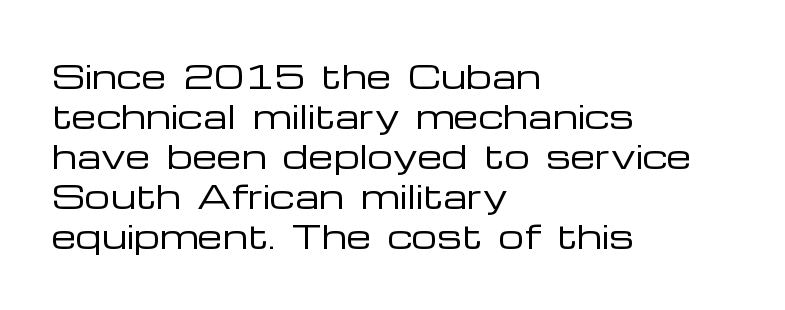
Q: Is the text bold? A: No.
Q: Is the text italic (slanted)? A: No, it is upright.
Q: Is the typeface a serif or a sans-serif typeface? A: Sans-serif.
Q: Is the text underlined? A: No.
Q: How is the paragraph aligned? A: Left-aligned.
Q: Is the spacing between letters normal or unusually wide? A: Normal.
Q: Is the spacing between lines tight, normal or loose? A: Normal.
Q: Width (condensed, normal, or wide)? A: Wide.
Q: Stroke contrast? A: Low.
Q: x-height? A: Medium.
Q: Monospaced? A: No.
